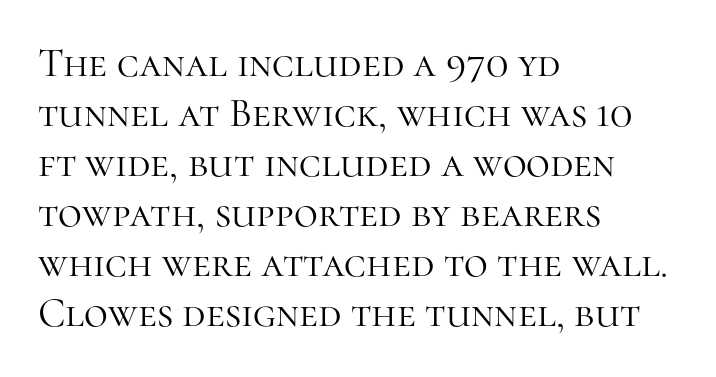
The image shows 41 px light serif type, upright; set left-aligned, line spacing 1.22x, normal letter spacing, not underlined; high stroke contrast and a medium x-height.
